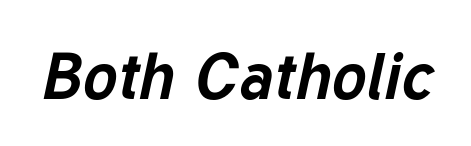
Tracking value appears to be zero — textbook default spacing. The zone under the glyphs is completely vacant. Each letter keeps its own natural width here, so spacing adapts to shape. The letters are bold, with thick, heavy strokes.
